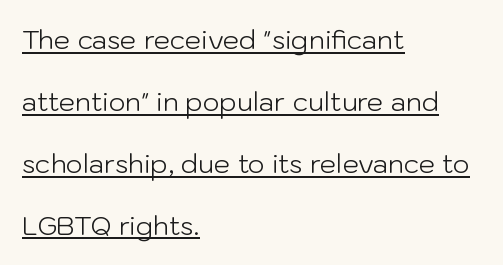
Regarding leading, the lines here are spaced well apart. The face used here appears with an underline applied. The paragraph shown leans on its left margin. The strokes carry an ordinary text weight at most. Characters follow at the spacing the type designer built in. Posture: straight, roman, zero tilt.
